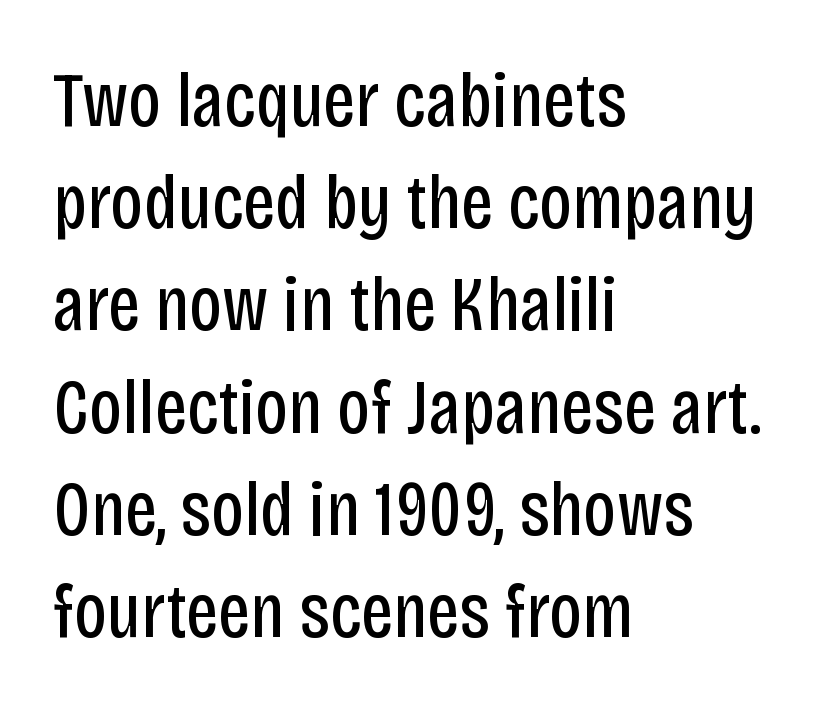
{"serif": "no", "italic": "no", "bold": "no", "weight": "regular", "width": "condensed", "stroke_contrast": "low", "x_height": "large", "monospaced": "no", "underline": "no", "align": "left", "line_spacing": "normal", "line_spacing_ratio": 1.31, "letter_spacing": "normal", "letter_spacing_em": 0.0, "glyph_px": 78}
